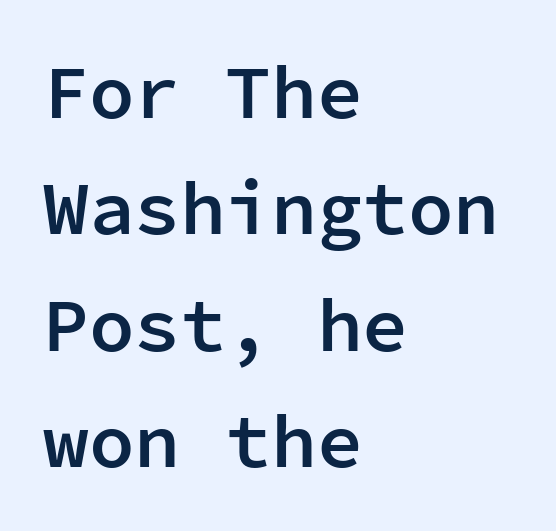
{"serif": "no", "italic": "no", "bold": "semi", "weight": "semibold", "width": "normal", "stroke_contrast": "low", "x_height": "medium", "monospaced": "yes", "underline": "no", "align": "left", "line_spacing": "normal", "line_spacing_ratio": 1.53, "letter_spacing": "normal", "letter_spacing_em": 0.0, "glyph_px": 76}
